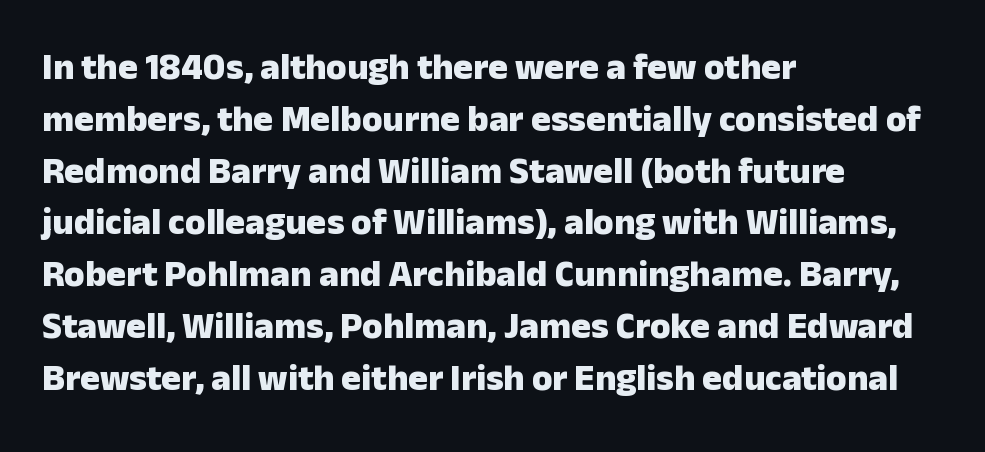
The image shows 37 px heavy sans-serif type, upright; set left-aligned, normal line spacing (1.4x), normal letter spacing, not underlined; low stroke contrast and a medium x-height.
